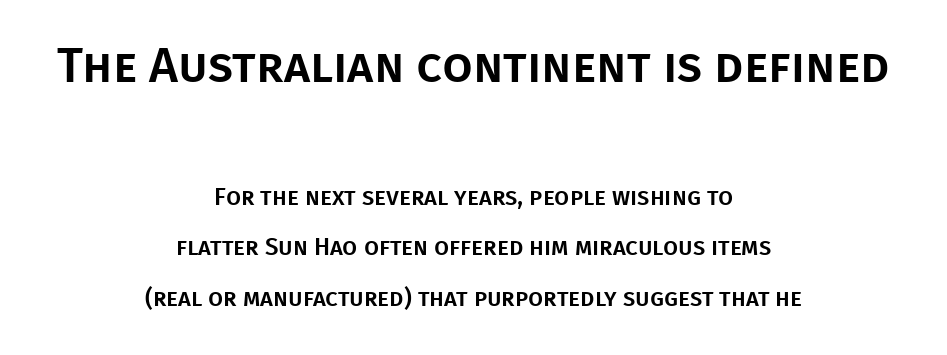
The image shows 49 px sans-serif type, upright; set centered, loose line spacing (2.11x), normal letter spacing, not underlined; the first (top) block is 2.04x larger; low stroke contrast and a large x-height.
